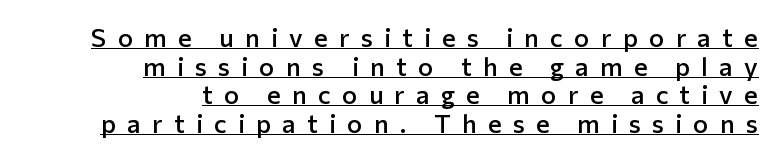
Q: Is the text bold? A: Semi-bold.
Q: Is the text italic (slanted)? A: No, it is upright.
Q: Is the text underlined? A: Yes.
Q: How is the paragraph aligned? A: Right-aligned.
Q: Is the spacing between letters normal or unusually wide? A: Unusually wide.
Q: Is the spacing between lines tight, normal or loose? A: Tight.
